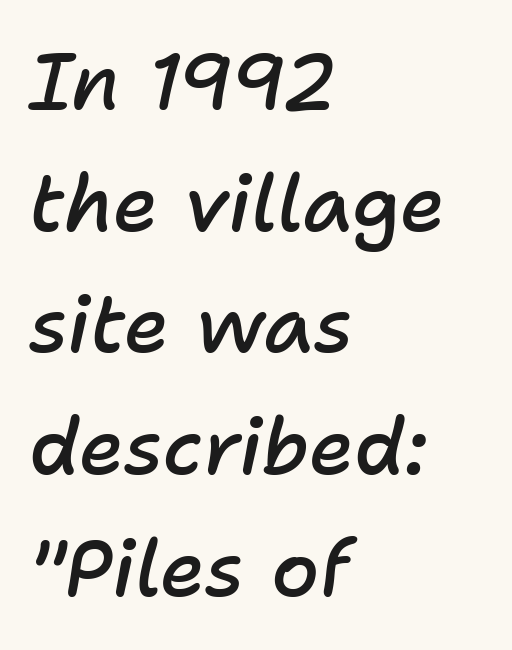
Does the lettering tilt? It does — this is italic. This is moderately heavy type, rendered in semibold. Honestly, the letter spacing is just normal — you wouldn't notice it. A typesetter would call this proportional, since set widths differ per character. Underline: absent.
